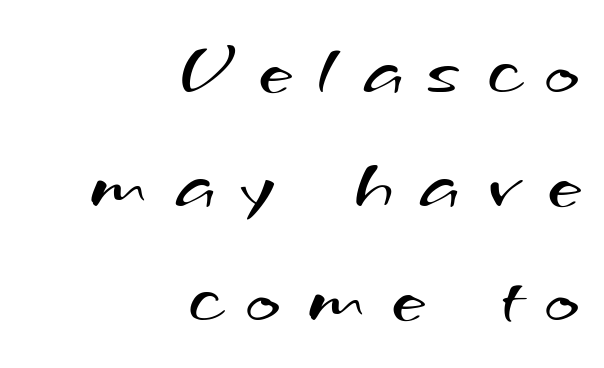
The image shows 75 px regular-weight, wide sans-serif type; set right-aligned, normal line spacing (1.52x), unusually wide letter spacing (+0.35 em), not underlined; medium stroke contrast and a small x-height.
